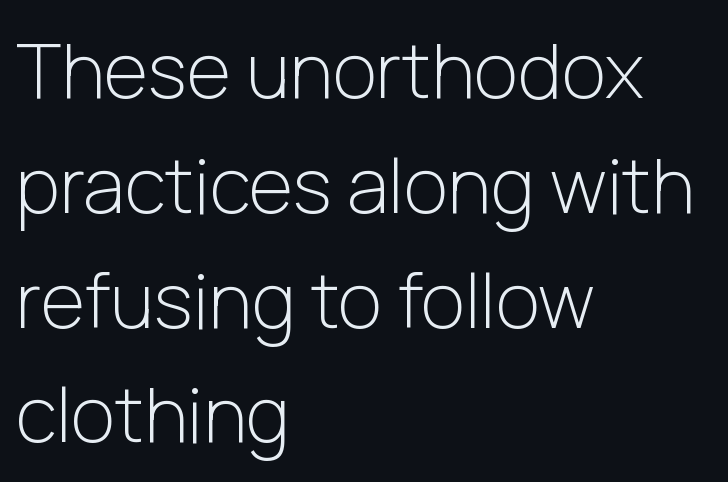
{"serif": "no", "italic": "no", "bold": "no", "weight": "light", "width": "normal", "stroke_contrast": "low", "x_height": "medium", "monospaced": "no", "underline": "no", "align": "left", "line_spacing": "normal", "line_spacing_ratio": 1.51, "letter_spacing": "normal", "letter_spacing_em": 0.0, "glyph_px": 76}
